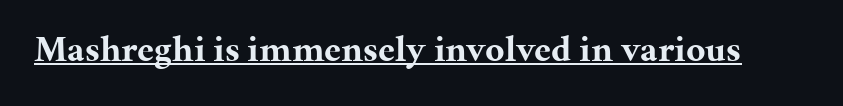
The image shows 37 px bold serif type, upright; set normal letter spacing, underlined; medium stroke contrast and a medium x-height.
